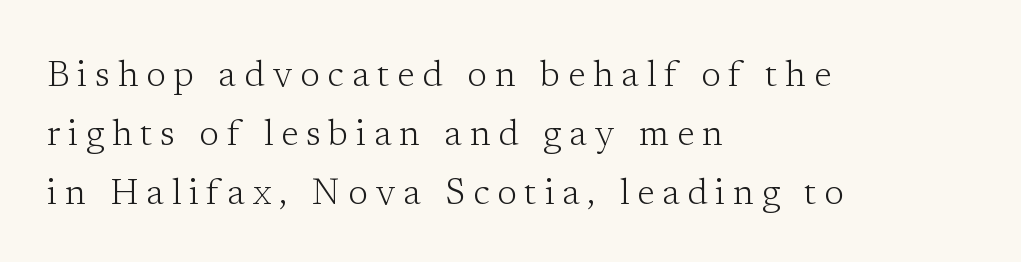
Q: Is the text bold? A: No.
Q: Is the text italic (slanted)? A: No, it is upright.
Q: Is the typeface a serif or a sans-serif typeface? A: Serif.
Q: Is the text underlined? A: No.
Q: How is the paragraph aligned? A: Left-aligned.
Q: Is the spacing between letters normal or unusually wide? A: Unusually wide.
Q: Is the spacing between lines tight, normal or loose? A: Normal.
Q: Width (condensed, normal, or wide)? A: Normal.
Q: Stroke contrast? A: Low.
Q: x-height? A: Medium.
Q: Monospaced? A: No.
